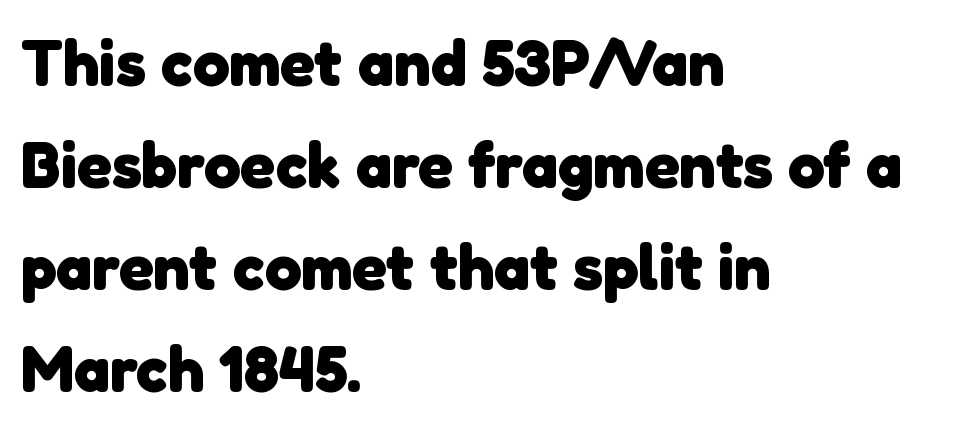
Q: Is the text bold? A: Yes.
Q: Is the typeface a serif or a sans-serif typeface? A: Sans-serif.
Q: Is the text underlined? A: No.
Q: How is the paragraph aligned? A: Left-aligned.
Q: Is the spacing between letters normal or unusually wide? A: Normal.
Q: Is the spacing between lines tight, normal or loose? A: Normal.
Q: Width (condensed, normal, or wide)? A: Normal.
Q: Stroke contrast? A: Low.
Q: x-height? A: Medium.
Q: Monospaced? A: No.
